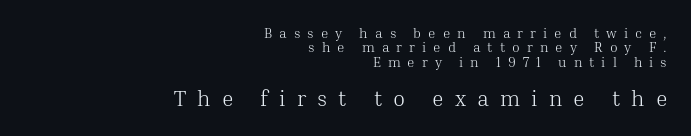
The line-height multiplier appears low, near solid setting. The area under the type is left untouched. This reads as an unemphasized weight, regular at the heaviest. Of the two passages, the one underneath uses the larger point size. You can tell it's not italic because the verticals are truly vertical.
